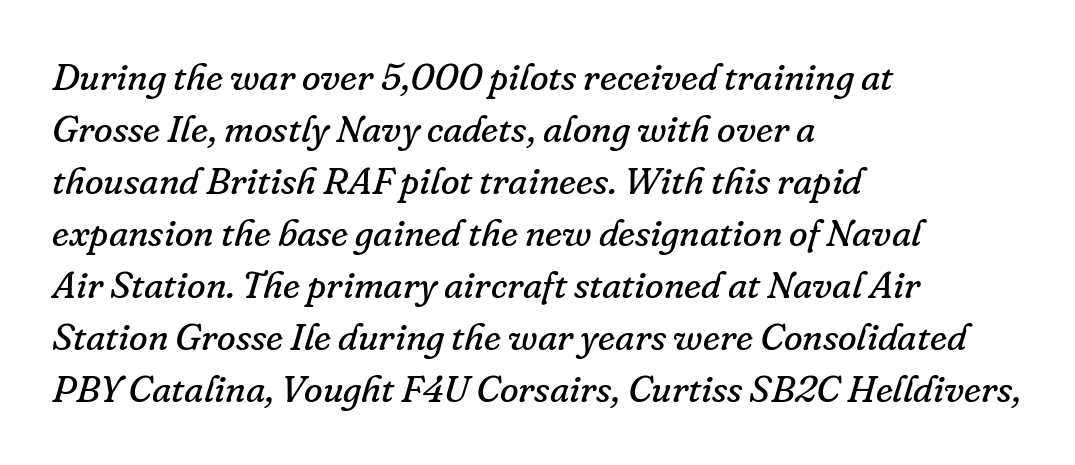
The image shows 38 px regular-weight serif type, italic (leaning right); set left-aligned, normal line spacing (1.37x), normal letter spacing, not underlined; low stroke contrast and a small x-height.
